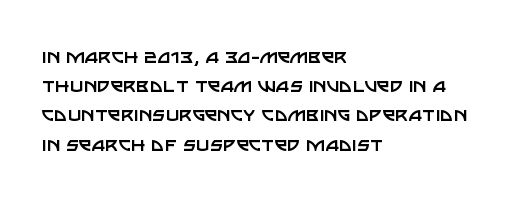
Nothing unusual about the tracking: characters are spaced as the font intends. Caption: multi-line text, flush left, ragged right. How would I describe the line gaps? Plain and ordinary. Unbolded letterforms with no extra heft.
